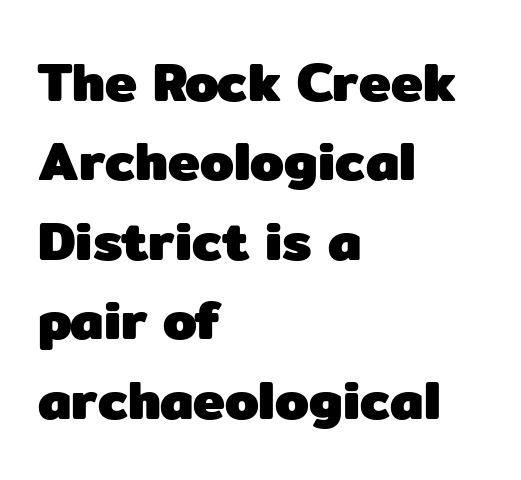
Note the varied advance widths — an 'i' is clearly narrower than an 'm'. The axis of the letterforms is exactly vertical. Just letters on the line, the space beneath them empty. Compared with a centered layout, this one pins lines to the left instead.
